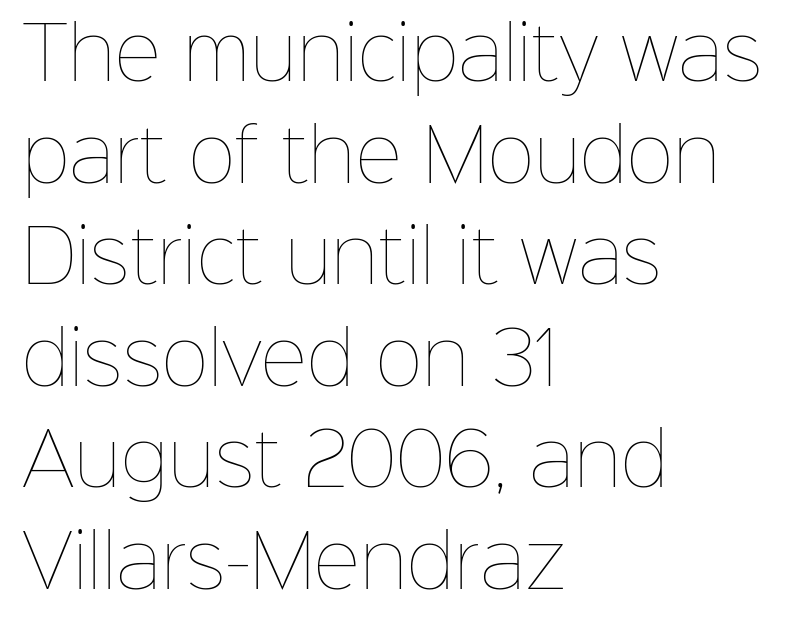
{"italic": "no", "bold": "no", "weight": "thin", "width": "normal", "stroke_contrast": "low", "x_height": "medium", "monospaced": "no", "underline": "no", "align": "left", "line_spacing": "normal", "line_spacing_ratio": 1.41, "letter_spacing": "normal", "letter_spacing_em": 0.0, "glyph_px": 72}
